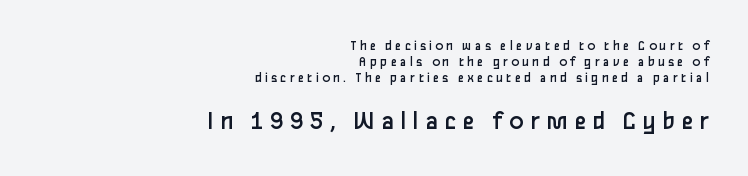
Larger block? The one below; the one above is distinctly smaller. The space beneath each line is pristine and unruled. Stems and bowls with no extra thickness — not bold. Typeset ragged left — the right edge is the straight one. This sample uses an upright cut, with every glyph sitting square on the baseline. What's the leading like? Squeezed, with rows nearly overlapping.
